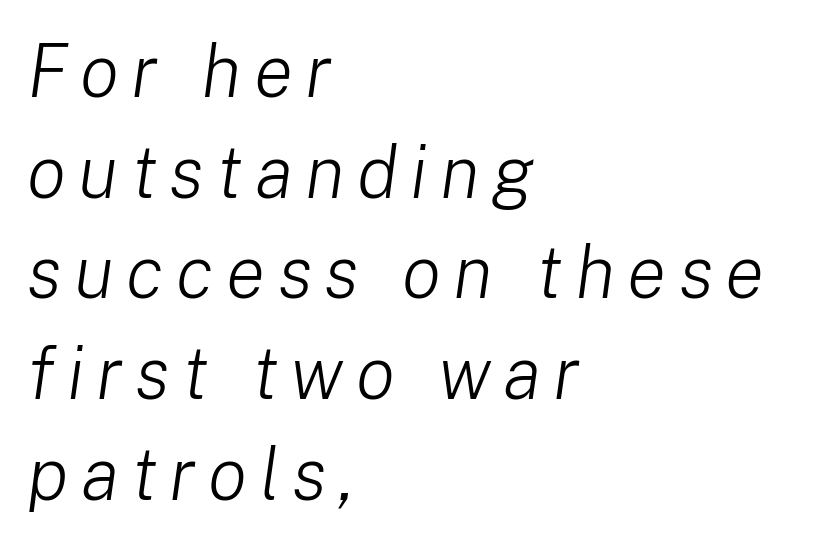
{"italic": "yes", "lean": "right", "slant_degrees": 8, "bold": "no", "weight": "light", "width": "normal", "stroke_contrast": "low", "x_height": "medium", "monospaced": "no", "underline": "no", "align": "left", "line_spacing": "normal", "line_spacing_ratio": 1.38, "glyph_px": 73}
